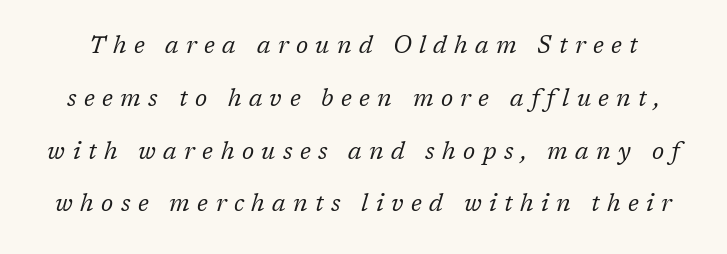
{"italic": "yes", "lean": "right", "slant_degrees": 17, "bold": "no", "underline": "no", "line_spacing": "loose", "line_spacing_ratio": 2.2, "letter_spacing": "wide", "letter_spacing_em": 0.31, "glyph_px": 24}
